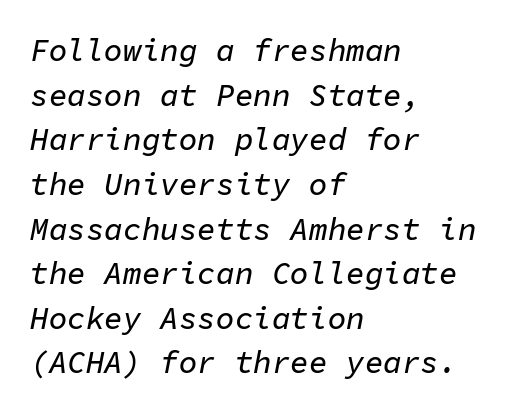
The rows are spaced the way most documents space them. Does the copy run flush right? No — it runs flush left. Descenders hang freely into open space. Honestly, the letter spacing is just normal — you wouldn't notice it. You could count columns in this text — the font is strictly monospaced. This is oblique type, the kind used for emphasis or titles.
